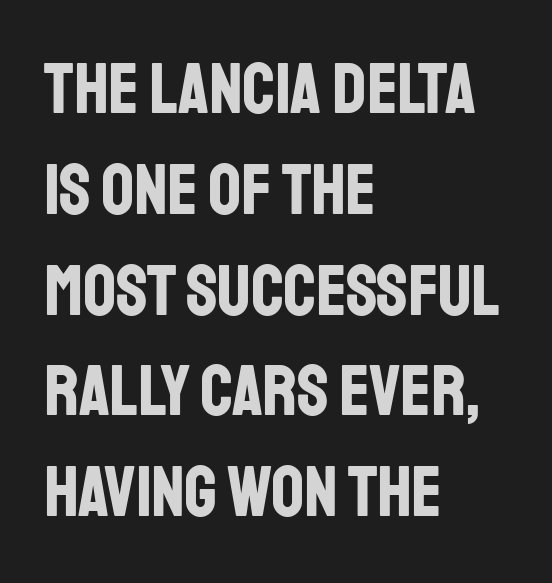
{"serif": "no", "italic": "no", "bold": "yes", "weight": "bold", "width": "condensed", "stroke_contrast": "low", "x_height": "large", "monospaced": "no", "underline": "no", "align": "left", "line_spacing": "normal", "line_spacing_ratio": 1.4, "letter_spacing": "normal", "letter_spacing_em": 0.0, "glyph_px": 72}
